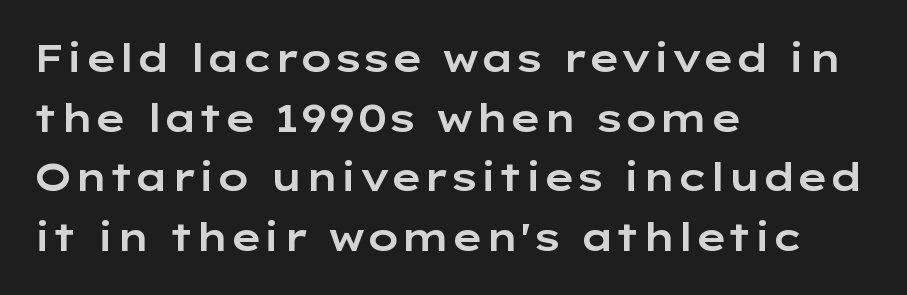
Rendered with straight, roman letterforms. The rag falls on the right side of this text block. Students, observe: this is what conventionally led text looks like. Letter spacing: default. The space beneath each line is pristine and unruled.
